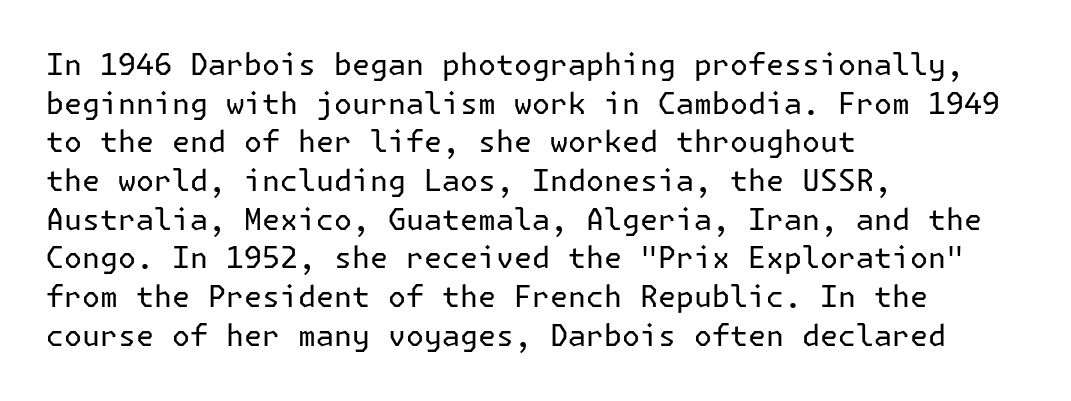
{"serif": "no", "italic": "no", "bold": "no", "weight": "regular", "width": "normal", "stroke_contrast": "low", "x_height": "medium", "underline": "no", "align": "left", "line_spacing": "normal", "line_spacing_ratio": 1.29, "letter_spacing": "normal", "letter_spacing_em": 0.0, "glyph_px": 30}
